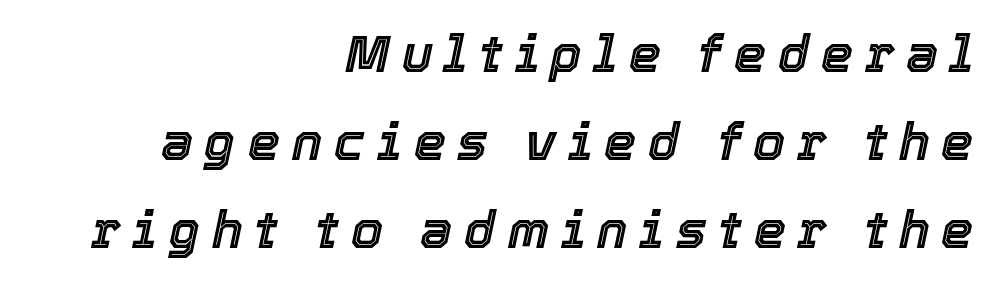
The image shows 51 px text type, italic (leaning right); set right-aligned, line spacing 1.73x, unusually wide letter spacing (+0.23 em), not underlined; a medium x-height.
